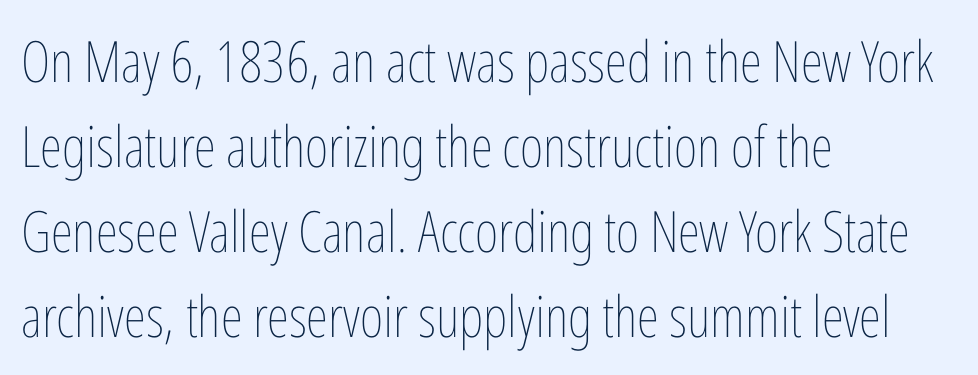
The image shows 57 px thin, condensed type, upright; set left-aligned, normal line spacing (1.49x), normal letter spacing, not underlined; low stroke contrast and a medium x-height.
